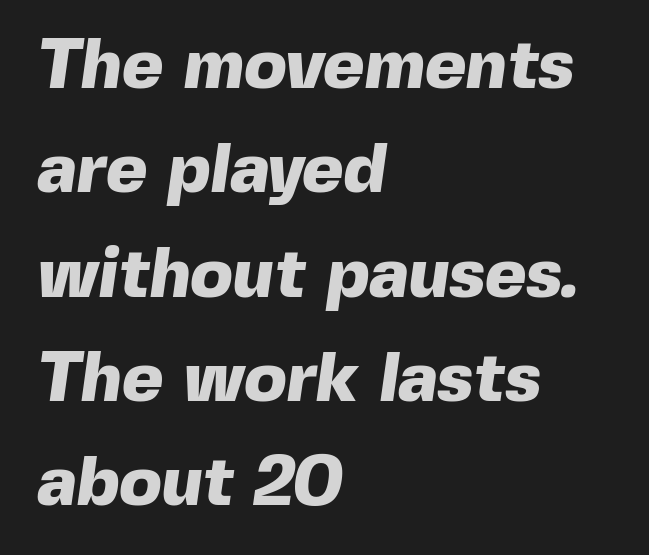
The image shows 70 px heavy sans-serif type; set left-aligned, normal line spacing (1.49x), normal letter spacing, not underlined; a medium x-height.
